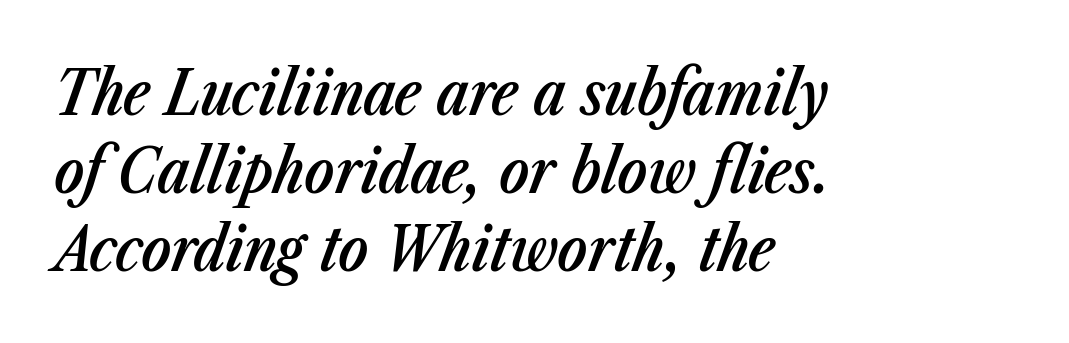
Q: Is the text bold? A: Semi-bold.
Q: Is the text italic (slanted)? A: Yes, it leans right by about 23 degrees.
Q: Is the text underlined? A: No.
Q: How is the paragraph aligned? A: Left-aligned.
Q: Is the spacing between letters normal or unusually wide? A: Normal.
Q: Is the spacing between lines tight, normal or loose? A: Normal.
Q: Width (condensed, normal, or wide)? A: Condensed.
Q: Stroke contrast? A: Low.
Q: x-height? A: Medium.
Q: Monospaced? A: No.
